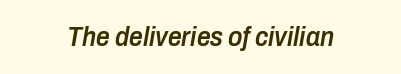
The image shows 27 px text type, italic (leaning right); set centered, normal letter spacing, not underlined.
